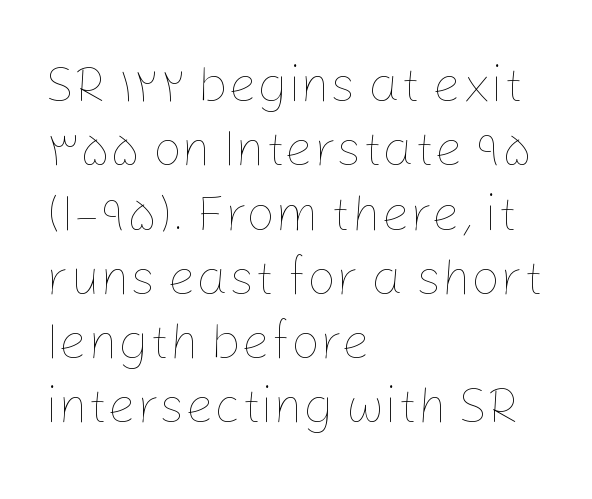
Q: Is the text bold? A: No.
Q: Is the text italic (slanted)? A: No, it is upright.
Q: Is the text underlined? A: No.
Q: How is the paragraph aligned? A: Left-aligned.
Q: Is the spacing between letters normal or unusually wide? A: Normal.
Q: Is the spacing between lines tight, normal or loose? A: Normal.
Q: Width (condensed, normal, or wide)? A: Normal.
Q: Stroke contrast? A: Low.
Q: x-height? A: Medium.
Q: Monospaced? A: No.
